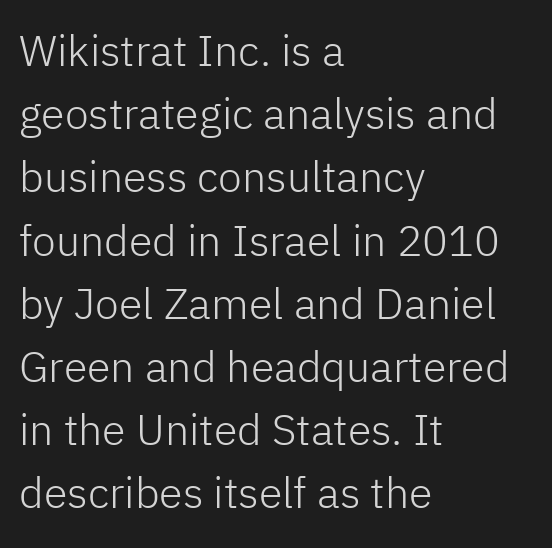
Q: Is the text bold? A: No.
Q: Is the text italic (slanted)? A: No, it is upright.
Q: Is the typeface a serif or a sans-serif typeface? A: Sans-serif.
Q: Is the text underlined? A: No.
Q: How is the paragraph aligned? A: Left-aligned.
Q: Is the spacing between letters normal or unusually wide? A: Normal.
Q: Is the spacing between lines tight, normal or loose? A: Normal.
Q: Width (condensed, normal, or wide)? A: Normal.
Q: Stroke contrast? A: Low.
Q: x-height? A: Medium.
Q: Monospaced? A: No.
